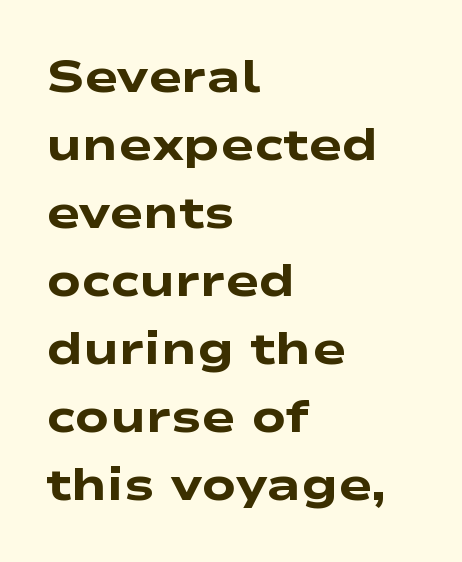
Q: Is the text bold? A: Yes.
Q: Is the typeface a serif or a sans-serif typeface? A: Sans-serif.
Q: Is the text underlined? A: No.
Q: How is the paragraph aligned? A: Left-aligned.
Q: Is the spacing between letters normal or unusually wide? A: Normal.
Q: Is the spacing between lines tight, normal or loose? A: Normal.
Q: Width (condensed, normal, or wide)? A: Wide.
Q: Stroke contrast? A: Low.
Q: x-height? A: Medium.
Q: Monospaced? A: No.
